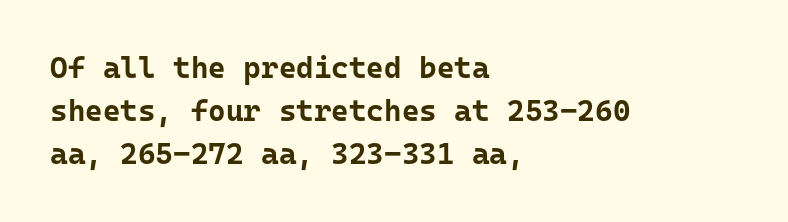
The image shows 30 px bold sans-serif type, upright, monospaced; set left-aligned, normal line spacing (1.43x), normal letter spacing, not underlined; low stroke contrast and a medium x-height.
